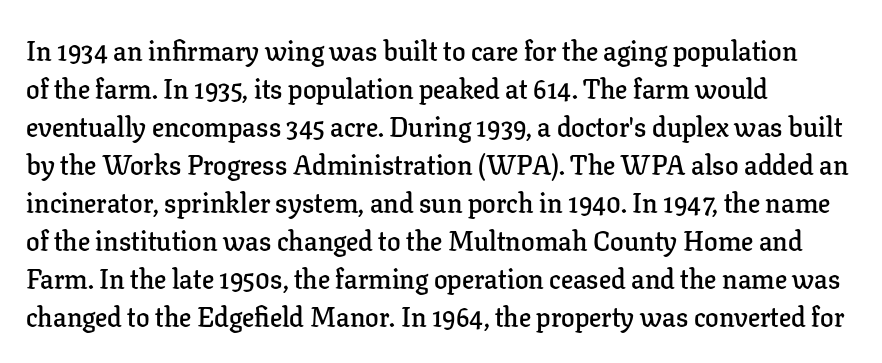
The lines sit at an ordinary, default distance from one another. Compared with typical body copy, the letter spacing here is the same. Casual observation: everything's shoved over to the left. The lettering stays uniformly vertical, giving the passage a roman look.
